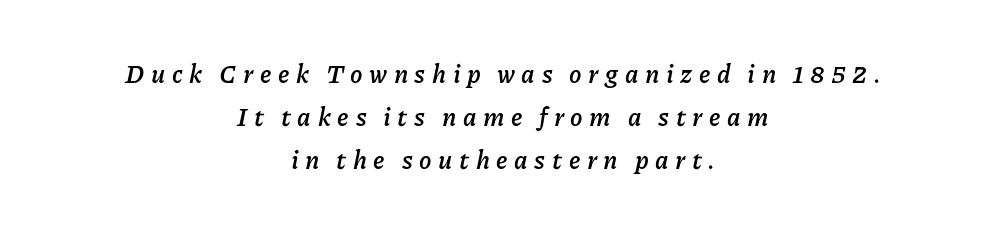
Q: Is the text bold? A: Yes.
Q: Is the text italic (slanted)? A: Yes, it leans right by about 11 degrees.
Q: Is the text underlined? A: No.
Q: How is the paragraph aligned? A: Centered.
Q: Is the spacing between letters normal or unusually wide? A: Unusually wide.
